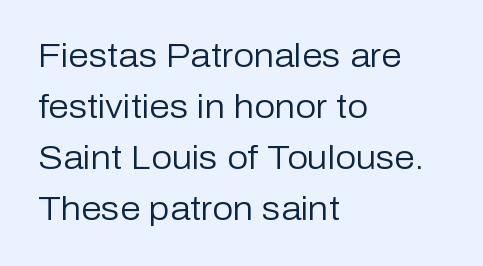
Q: Is the text bold? A: No.
Q: Is the text italic (slanted)? A: No, it is upright.
Q: Is the typeface a serif or a sans-serif typeface? A: Sans-serif.
Q: Is the text underlined? A: No.
Q: How is the paragraph aligned? A: Left-aligned.
Q: Is the spacing between letters normal or unusually wide? A: Normal.
Q: Is the spacing between lines tight, normal or loose? A: Normal.
Q: Width (condensed, normal, or wide)? A: Normal.
Q: Stroke contrast? A: Low.
Q: x-height? A: Medium.
Q: Monospaced? A: No.
